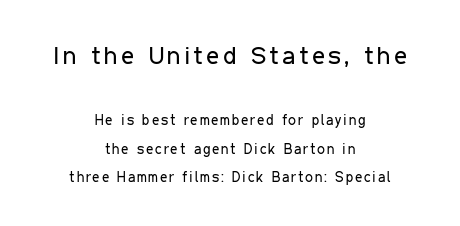
The image shows 25 px text type, upright; set centered, loose line spacing (2.04x), not underlined; the first (top) block is 1.79x larger.
